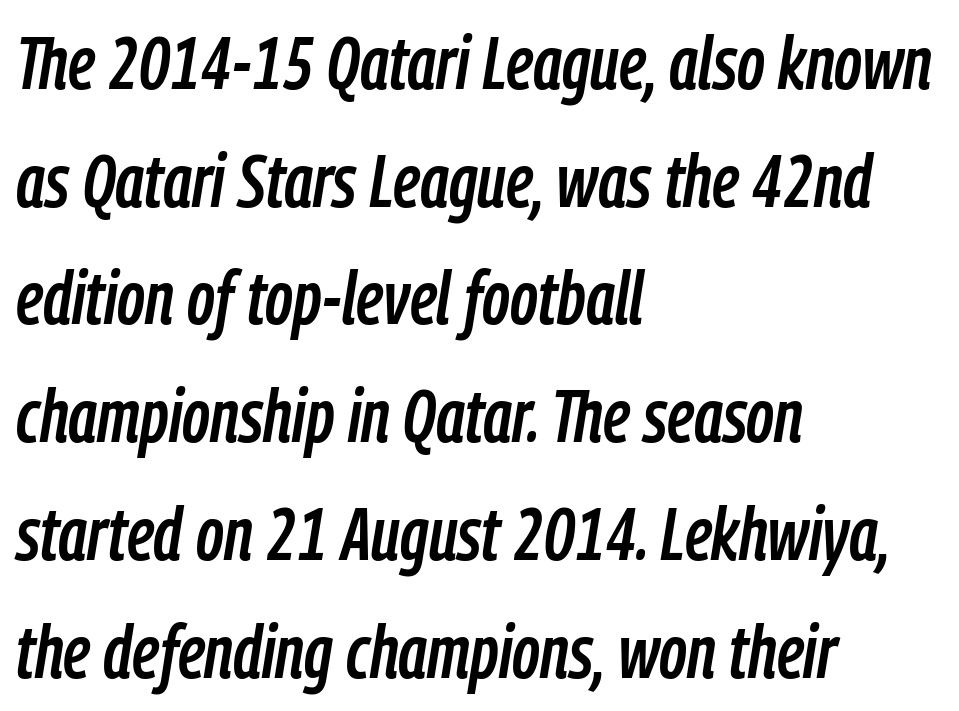
The image shows 75 px condensed type, italic (leaning right); set left-aligned, normal line spacing (1.57x), normal letter spacing, not underlined; low stroke contrast and a medium x-height.
